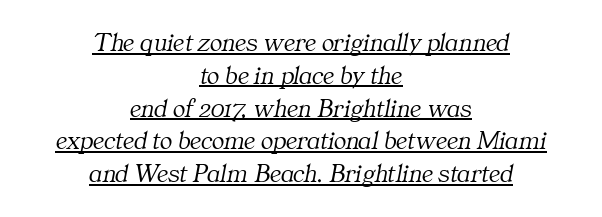
Q: Is the text bold? A: No.
Q: Is the text italic (slanted)? A: Yes, it leans right by about 11 degrees.
Q: Is the text underlined? A: Yes.
Q: How is the paragraph aligned? A: Centered.
Q: Is the spacing between letters normal or unusually wide? A: Normal.
Q: Is the spacing between lines tight, normal or loose? A: Normal.
